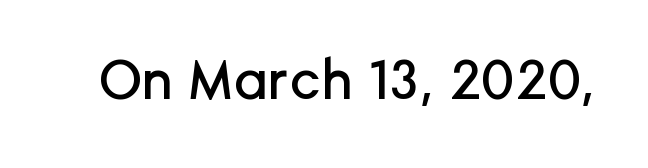
The image shows 55 px sans-serif type, upright; set normal letter spacing, not underlined; low stroke contrast and a medium x-height.
